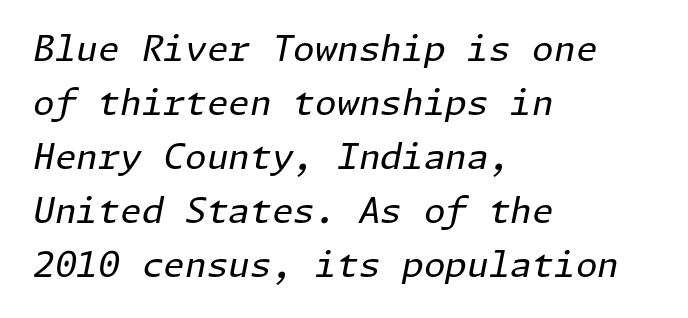
{"italic": "yes", "lean": "right", "slant_degrees": 11, "bold": "no", "weight": "regular", "width": "normal", "stroke_contrast": "low", "x_height": "medium", "underline": "no", "align": "left", "line_spacing": "normal", "line_spacing_ratio": 1.54, "letter_spacing": "normal", "letter_spacing_em": 0.0, "glyph_px": 35}
